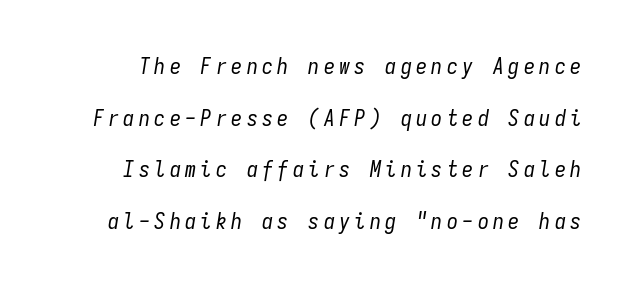
Q: Is the text bold? A: No.
Q: Is the text italic (slanted)? A: Yes, it leans right by about 9 degrees.
Q: Is the text underlined? A: No.
Q: Is the spacing between letters normal or unusually wide? A: Unusually wide.
Q: Is the spacing between lines tight, normal or loose? A: Loose.
